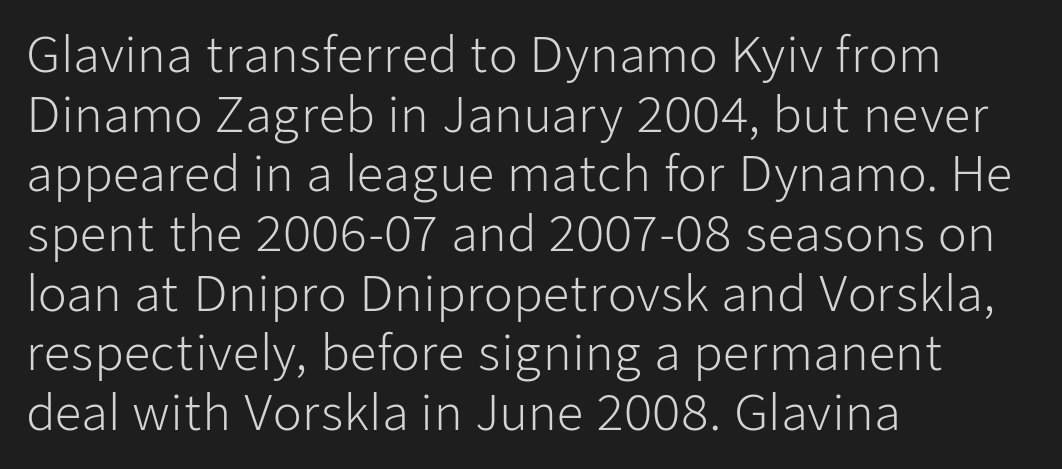
A typesetter would call this leading conventional body-copy spacing. In CSS terms this would be text-align: left. Only glyphs here, with clear space below each row. The tracking reads as untouched default to a designer's eye. The face used here is proportionally spaced, like ordinary book or web type.
